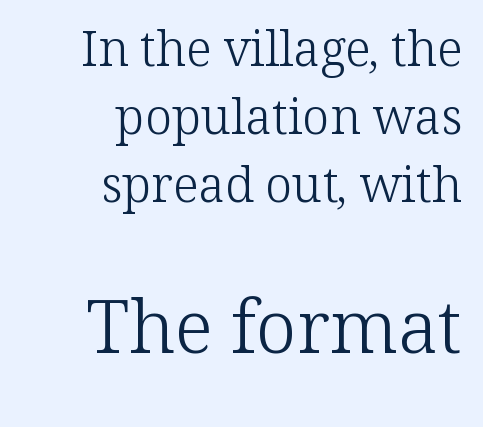
Look at the tracking — it's just the regular setting, nothing added. Line endings align vertically; line beginnings do not. The strokes carry an ordinary text weight at most. These lines are rendered in a variable-pitch font.
